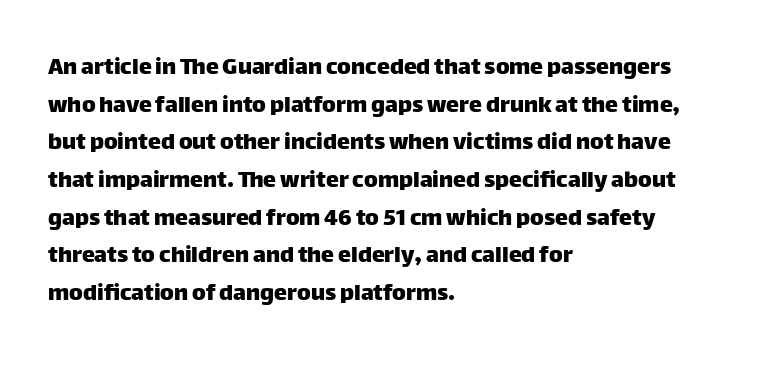
The image shows 26 px text type, upright; set left-aligned, normal line spacing (1.45x), normal letter spacing, not underlined.
